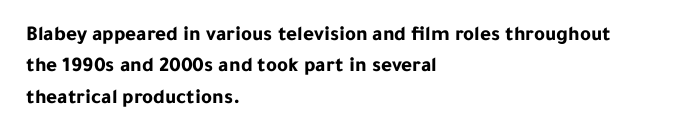
{"italic": "no", "bold": "yes", "underline": "no", "align": "left", "line_spacing": "normal", "line_spacing_ratio": 1.49, "letter_spacing": "normal", "letter_spacing_em": 0.0, "glyph_px": 21}
